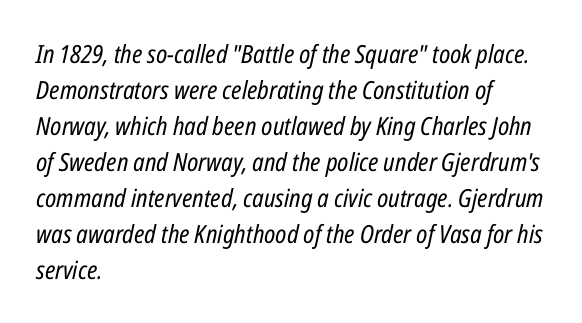
The image shows 25 px text type, italic (leaning right); set left-aligned, normal line spacing (1.44x), normal letter spacing, not underlined.
